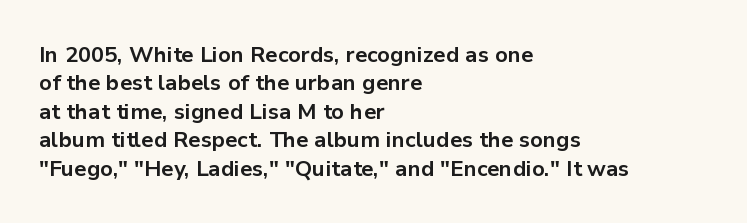
Q: Is the text bold? A: Yes.
Q: Is the text italic (slanted)? A: No, it is upright.
Q: Is the text underlined? A: No.
Q: How is the paragraph aligned? A: Left-aligned.
Q: Is the spacing between letters normal or unusually wide? A: Normal.
Q: Is the spacing between lines tight, normal or loose? A: Normal.
